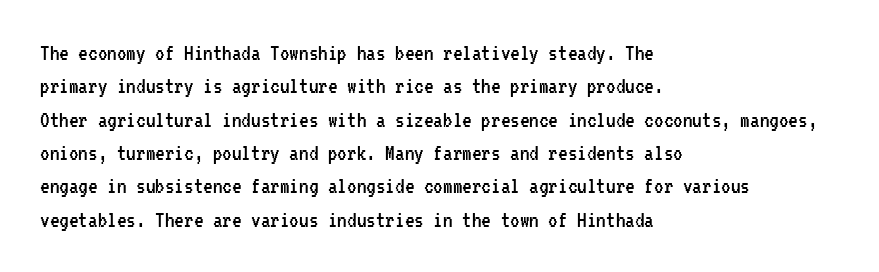
Q: Is the text bold? A: No.
Q: Is the text italic (slanted)? A: No, it is upright.
Q: Is the text underlined? A: No.
Q: How is the paragraph aligned? A: Left-aligned.
Q: Is the spacing between letters normal or unusually wide? A: Normal.
Q: Is the spacing between lines tight, normal or loose? A: Normal.
